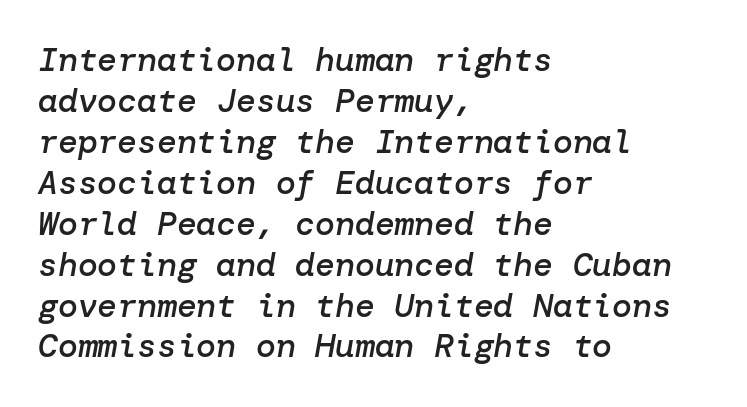
Visually the block forms a straight wall on the left and a jagged coastline on the right. No word sits above an underline. Slanted lettering throughout. The passage shown is semibold, sitting just below true bold. Each word holds together tightly as a unit, with standard inter-letter gaps.
